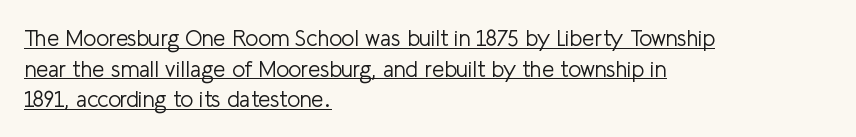
The font is comparable to plain body text, perhaps lighter. A baseline rule has been typeset under these characters. A classic flush-left, rag-right setting is used for this passage. A normal amount of white space separates one row of letters from the next. Students, note that the glyphs here touch the page at normal intervals. Italic: no, the glyphs are upright roman.
